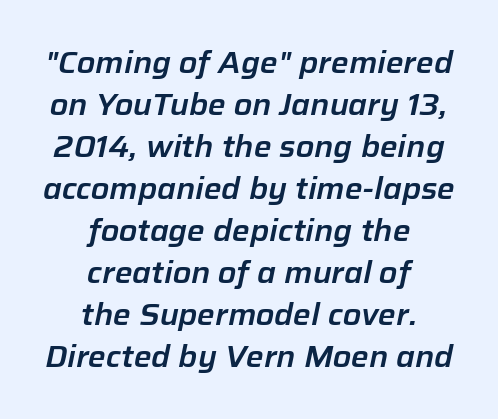
The image shows 30 px text type, italic (leaning right); set centered, normal line spacing (1.4x), normal letter spacing, not underlined; low stroke contrast and a medium x-height.
